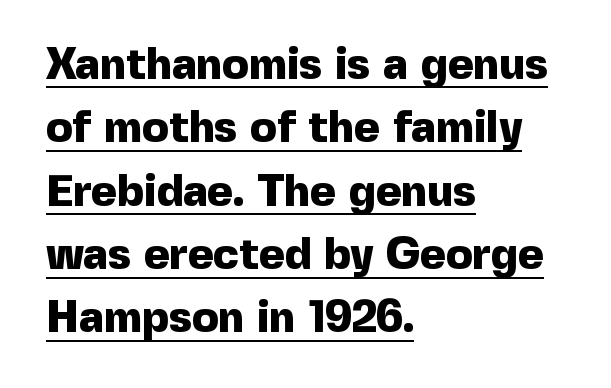
Q: Is the text bold? A: Yes.
Q: Is the text italic (slanted)? A: No, it is upright.
Q: Is the typeface a serif or a sans-serif typeface? A: Sans-serif.
Q: Is the text underlined? A: Yes.
Q: How is the paragraph aligned? A: Left-aligned.
Q: Is the spacing between letters normal or unusually wide? A: Normal.
Q: Is the spacing between lines tight, normal or loose? A: Normal.
Q: Width (condensed, normal, or wide)? A: Normal.
Q: x-height? A: Medium.
Q: Monospaced? A: No.
